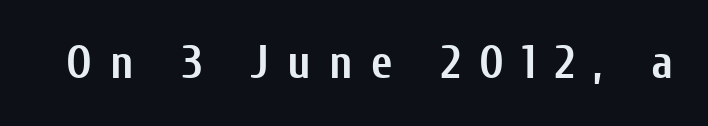
{"serif": "no", "italic": "no", "bold": "yes", "weight": "semibold", "width": "condensed", "stroke_contrast": "low", "x_height": "medium", "monospaced": "no", "underline": "no", "letter_spacing": "wide", "letter_spacing_em": 0.39, "glyph_px": 47}
